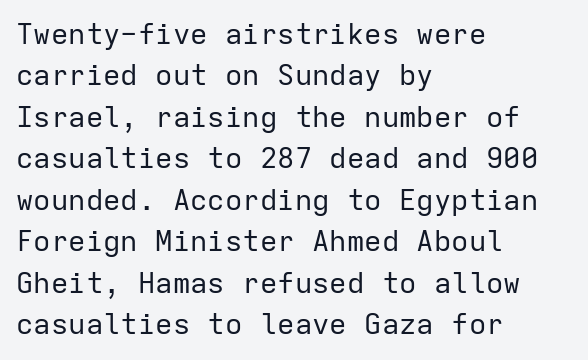
{"serif": "no", "italic": "no", "bold": "no", "weight": "regular", "width": "normal", "stroke_contrast": "low", "x_height": "medium", "monospaced": "yes", "underline": "no", "align": "left", "line_spacing": "normal", "line_spacing_ratio": 1.43, "letter_spacing": "normal", "letter_spacing_em": 0.0, "glyph_px": 29}
